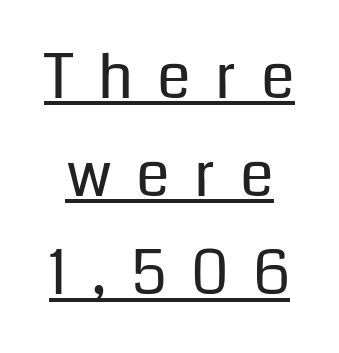
The image shows 61 px regular-weight sans-serif type, upright; set normal line spacing (1.61x), unusually wide letter spacing (+0.4 em), underlined; low stroke contrast and a medium x-height.
